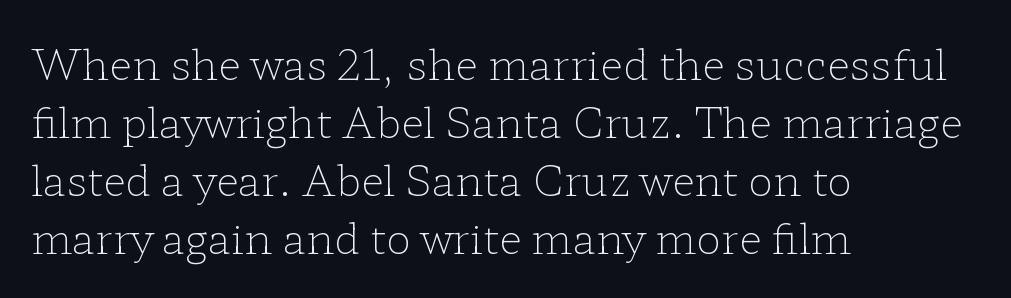
The image shows 42 px light, wide serif type, upright; set left-aligned, normal line spacing (1.38x), normal letter spacing, not underlined; low stroke contrast and a medium x-height.
